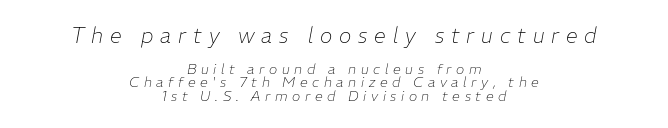
A student would notice the top passage is typeset larger than what follows. Weight: in the light-to-regular range. This sample is center-justified, so both line endings float freely. Here the glyphs are tracked loosely, breaking word shapes into spaced letters. Any mark beneath the type? The region is blank. In terms of leading, this rendering errs on the cramped side.
